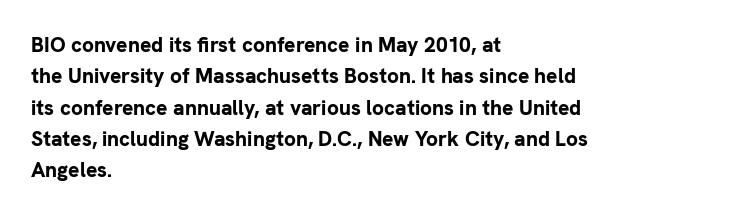
The image shows 21 px bold type, upright; set left-aligned, normal line spacing (1.49x), normal letter spacing, not underlined.
